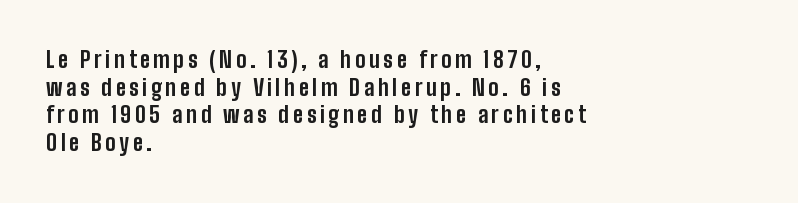
The typesetting leans heavy: a genuine bold. Typeset ragged right — the left edge is the straight one. Plain, unruled lines of type. The typography opts for an upright posture over an oblique one.
